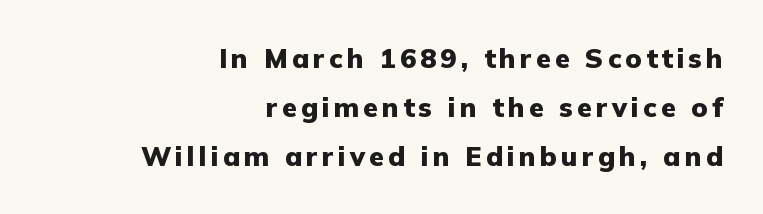
The letters are bold, with thick, heavy strokes. Quick note: not italic, upright. Typeset ragged left — the right edge is the straight one. Clear beneath every line of the passage.
